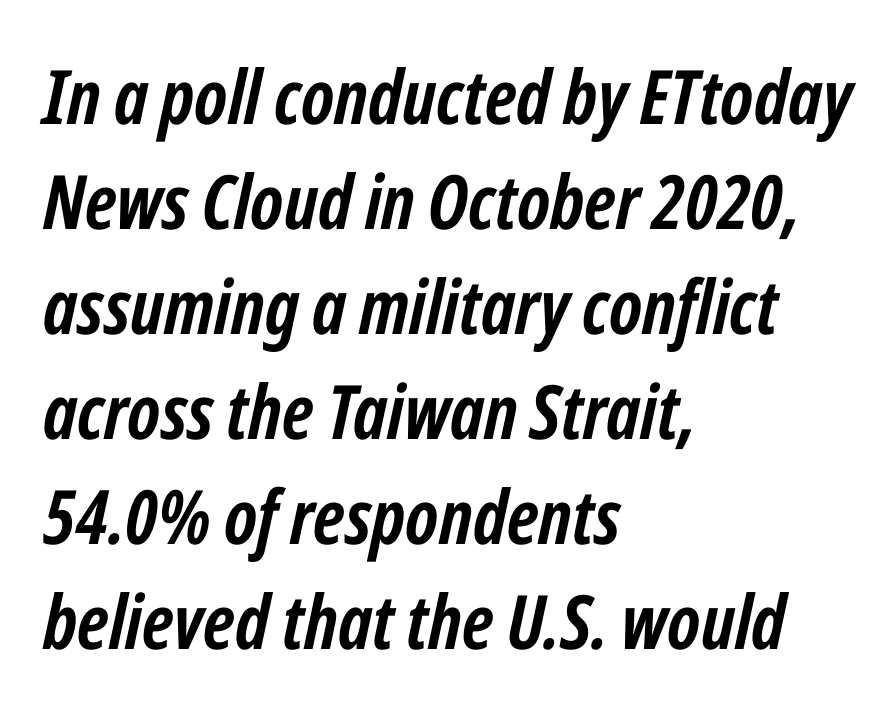
The image shows 75 px semibold, condensed type, italic (leaning right); set left-aligned, normal line spacing (1.4x), normal letter spacing, not underlined; low stroke contrast and a medium x-height.
